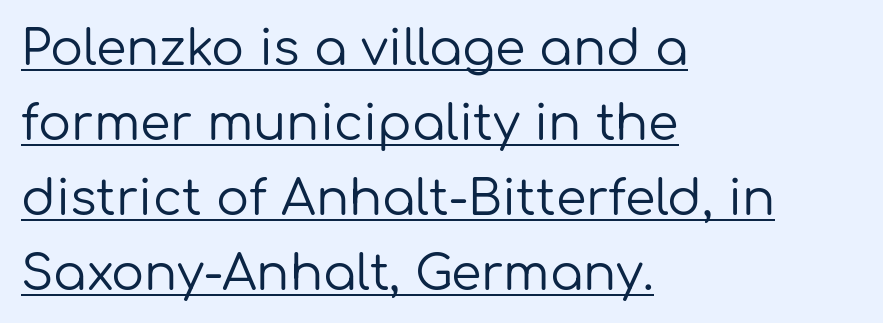
Q: Is the text bold? A: No.
Q: Is the text italic (slanted)? A: No, it is upright.
Q: Is the typeface a serif or a sans-serif typeface? A: Sans-serif.
Q: Is the text underlined? A: Yes.
Q: How is the paragraph aligned? A: Left-aligned.
Q: Is the spacing between letters normal or unusually wide? A: Normal.
Q: Is the spacing between lines tight, normal or loose? A: Normal.
Q: Width (condensed, normal, or wide)? A: Normal.
Q: Stroke contrast? A: Low.
Q: x-height? A: Medium.
Q: Monospaced? A: No.
